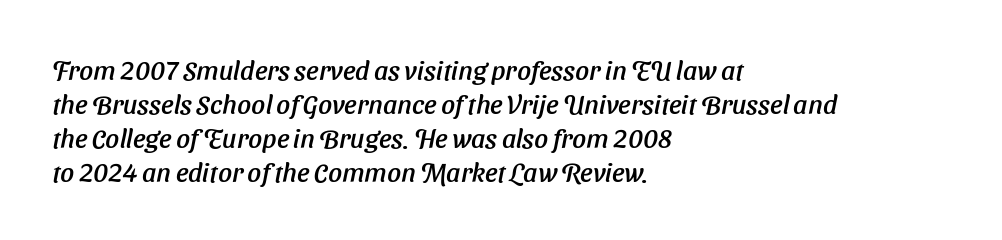
The image shows 27 px text type, italic (leaning right); set left-aligned, normal line spacing (1.26x), normal letter spacing, not underlined.
